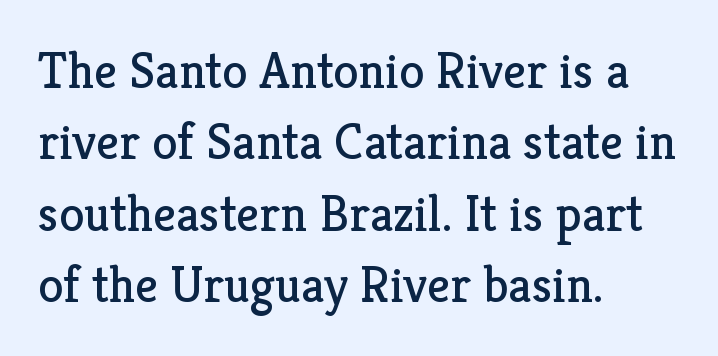
The image shows 51 px regular-weight serif type, upright; set left-aligned, normal line spacing (1.4x), normal letter spacing, not underlined; low stroke contrast and a medium x-height.
